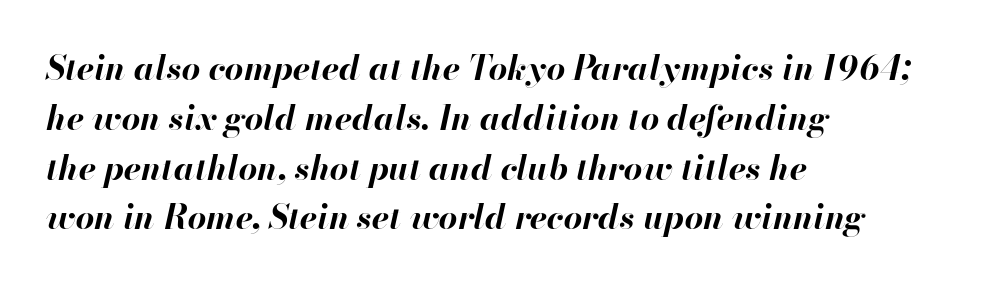
The image shows 33 px bold type, italic (leaning right); set left-aligned, normal line spacing (1.51x), normal letter spacing, not underlined; high stroke contrast and a small x-height.
